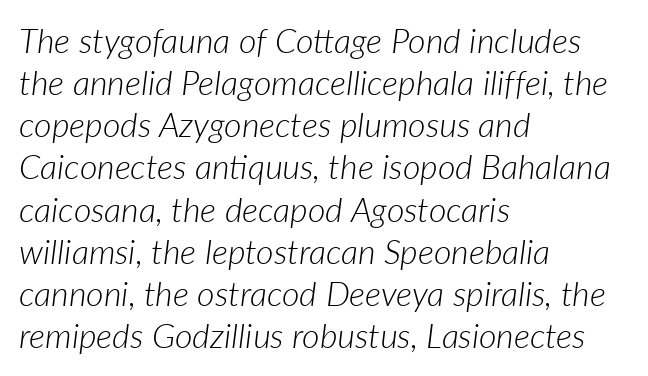
Q: Is the text bold? A: No.
Q: Is the text italic (slanted)? A: Yes, it leans right by about 7 degrees.
Q: Is the text underlined? A: No.
Q: How is the paragraph aligned? A: Left-aligned.
Q: Is the spacing between letters normal or unusually wide? A: Normal.
Q: Width (condensed, normal, or wide)? A: Normal.
Q: Stroke contrast? A: Low.
Q: x-height? A: Medium.
Q: Monospaced? A: No.
